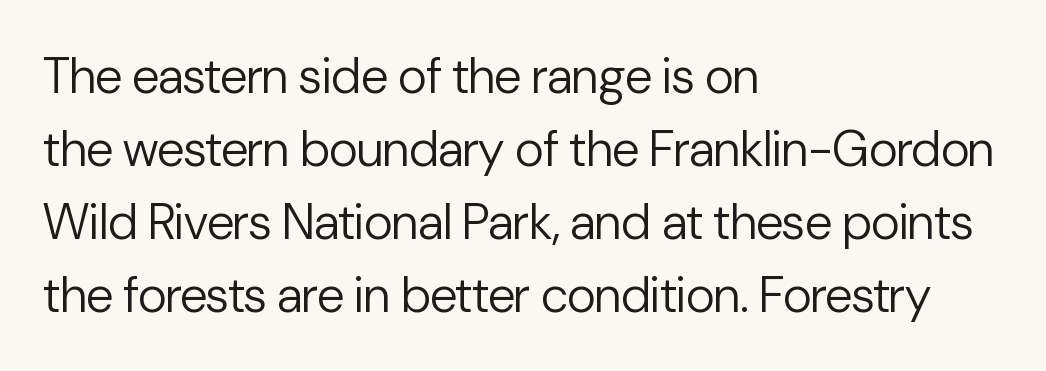
{"serif": "no", "italic": "no", "bold": "no", "weight": "regular", "width": "normal", "stroke_contrast": "low", "x_height": "medium", "monospaced": "no", "underline": "no", "align": "left", "line_spacing": "normal", "line_spacing_ratio": 1.46, "letter_spacing": "normal", "letter_spacing_em": 0.0, "glyph_px": 50}
